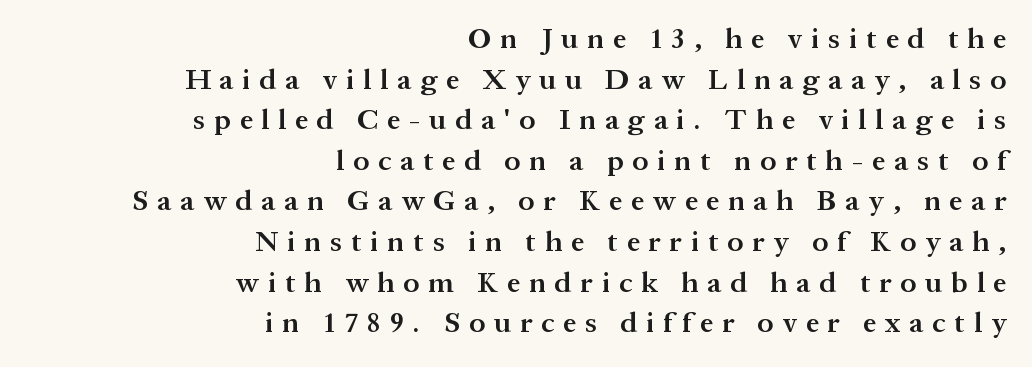
Q: Is the text bold? A: Semi-bold.
Q: Is the text italic (slanted)? A: No, it is upright.
Q: Is the typeface a serif or a sans-serif typeface? A: Serif.
Q: Is the text underlined? A: No.
Q: How is the paragraph aligned? A: Right-aligned.
Q: Is the spacing between letters normal or unusually wide? A: Unusually wide.
Q: Is the spacing between lines tight, normal or loose? A: Normal.
Q: Width (condensed, normal, or wide)? A: Normal.
Q: Stroke contrast? A: Medium.
Q: x-height? A: Medium.
Q: Monospaced? A: No.
